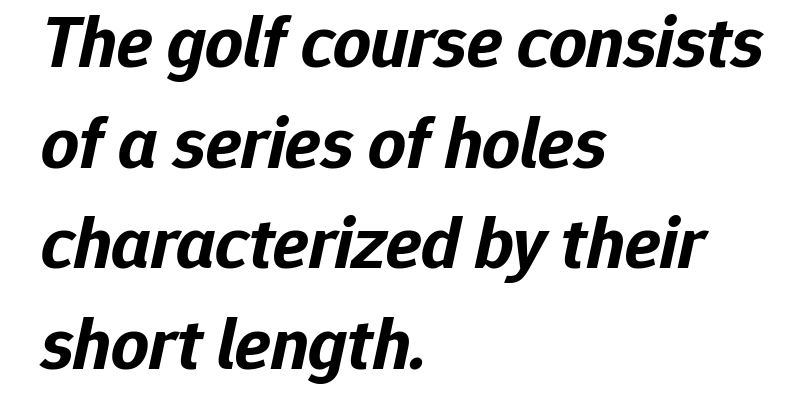
{"italic": "yes", "lean": "right", "slant_degrees": 12, "bold": "yes", "weight": "bold", "width": "normal", "stroke_contrast": "low", "x_height": "medium", "monospaced": "no", "underline": "no", "align": "left", "line_spacing": "normal", "line_spacing_ratio": 1.36, "letter_spacing": "normal", "letter_spacing_em": 0.0, "glyph_px": 74}
